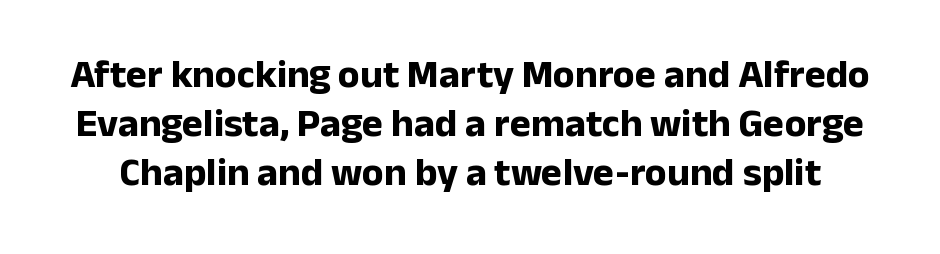
Letterform terminals end flat and unadorned throughout the passage. A clean baseline with only descenders dipping below it. Nobody touched the tracking dial on this one. Each letter keeps its own natural width here, so spacing adapts to shape.
